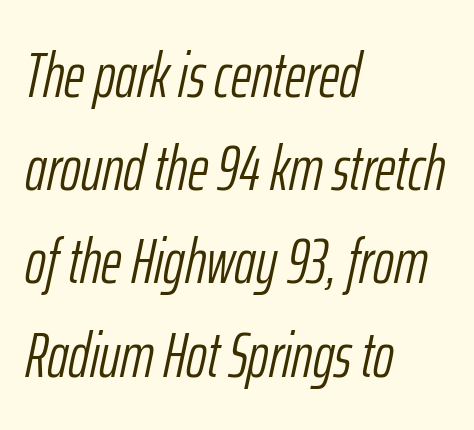
Q: Is the text bold? A: No.
Q: Is the text italic (slanted)? A: Yes, it leans right by about 12 degrees.
Q: Is the text underlined? A: No.
Q: How is the paragraph aligned? A: Left-aligned.
Q: Is the spacing between letters normal or unusually wide? A: Normal.
Q: Is the spacing between lines tight, normal or loose? A: Normal.
Q: Width (condensed, normal, or wide)? A: Condensed.
Q: Stroke contrast? A: Low.
Q: x-height? A: Medium.
Q: Monospaced? A: No.
